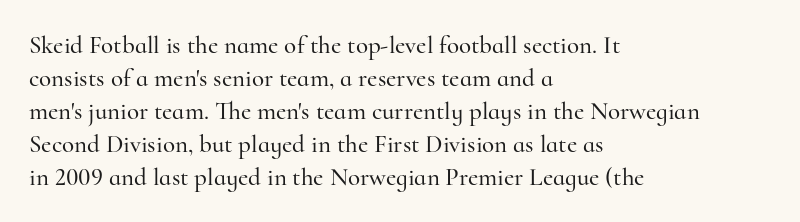
The image shows 25 px text type, upright; set left-aligned, normal line spacing (1.32x), normal letter spacing, not underlined.
